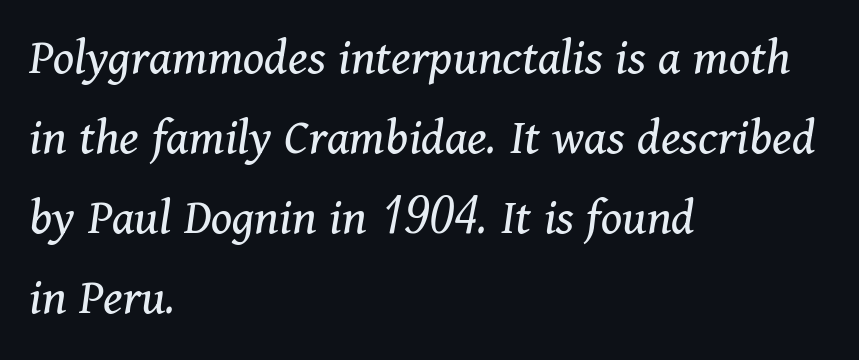
{"serif": "yes", "italic": "yes", "lean": "right", "slant_degrees": 11, "bold": "no", "weight": "regular", "width": "normal", "stroke_contrast": "medium", "x_height": "medium", "monospaced": "no", "underline": "no", "align": "left", "line_spacing": "normal", "line_spacing_ratio": 1.51, "letter_spacing": "normal", "letter_spacing_em": 0.0, "glyph_px": 53}
